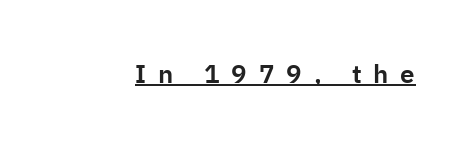
Q: Is the text italic (slanted)? A: No, it is upright.
Q: Is the text underlined? A: Yes.
Q: Is the spacing between letters normal or unusually wide? A: Unusually wide.
